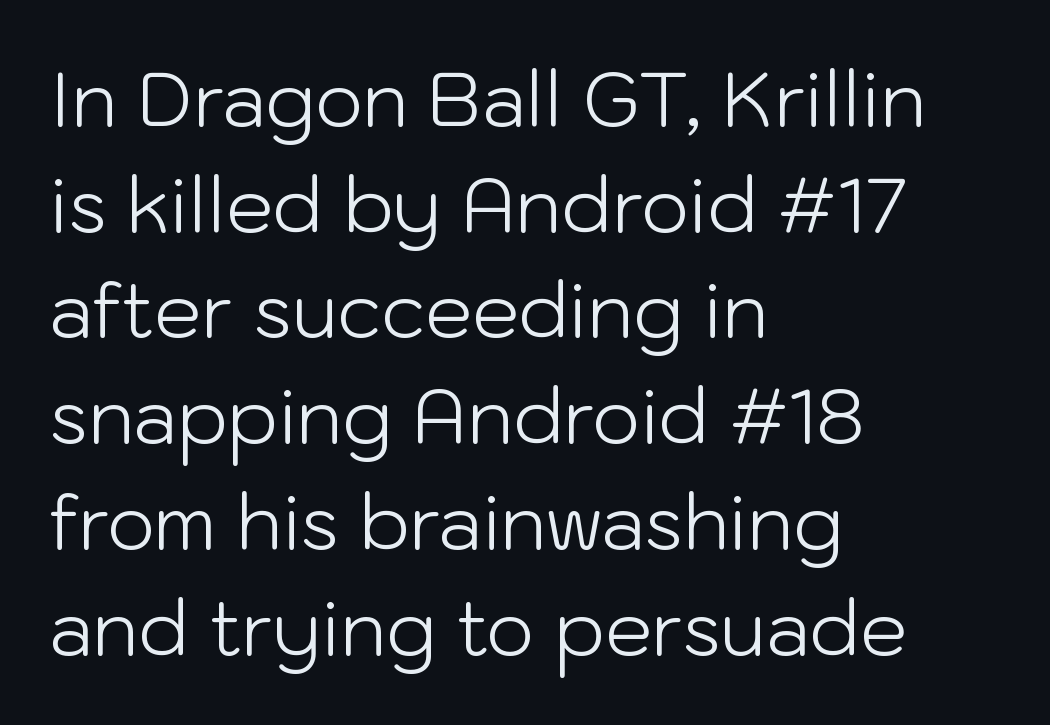
The image shows 75 px light sans-serif type, upright; set left-aligned, normal line spacing (1.41x), normal letter spacing, not underlined; low stroke contrast and a medium x-height.
